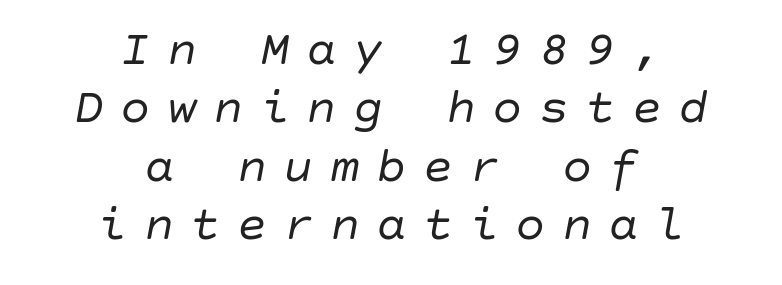
Q: Is the text bold? A: No.
Q: Is the text italic (slanted)? A: Yes, it leans right by about 10 degrees.
Q: Is the text underlined? A: No.
Q: How is the paragraph aligned? A: Centered.
Q: Is the spacing between letters normal or unusually wide? A: Unusually wide.
Q: Width (condensed, normal, or wide)? A: Normal.
Q: Stroke contrast? A: Low.
Q: x-height? A: Large.
